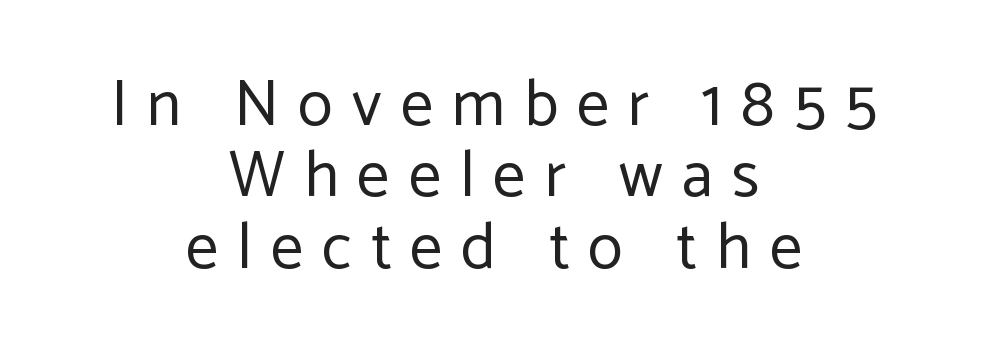
The image shows 65 px regular-weight sans-serif type, upright; set centered, tight line spacing (1.1x), unusually wide letter spacing (+0.29 em), not underlined; low stroke contrast and a medium x-height.
